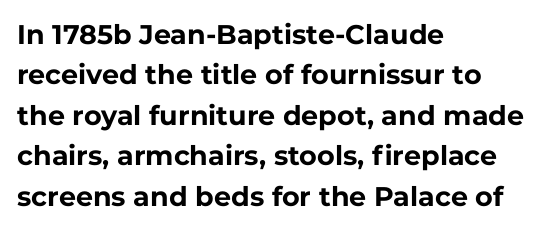
{"italic": "no", "bold": "yes", "underline": "no", "align": "left", "line_spacing": "normal", "line_spacing_ratio": 1.5, "letter_spacing": "normal", "letter_spacing_em": 0.0, "glyph_px": 27}
